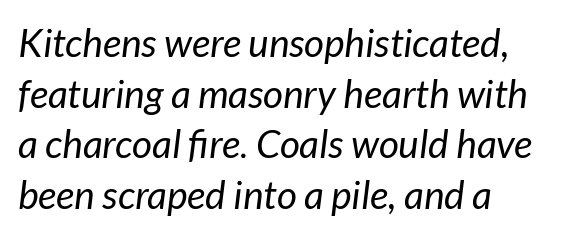
In terms of letterspacing, this is plain default setting. Slant detected: the letters are inclined. Plain, unruled lines of type. The weight would be labelled regular, book, light, or lighter still.
